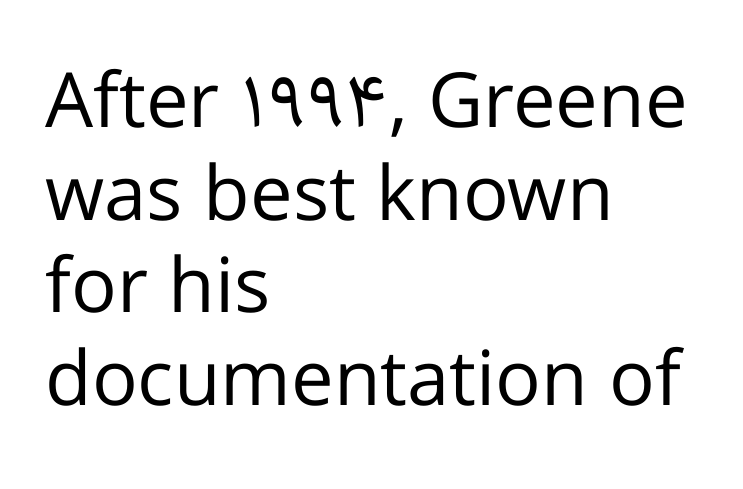
{"serif": "no", "italic": "no", "bold": "no", "weight": "regular", "width": "normal", "stroke_contrast": "low", "x_height": "medium", "monospaced": "no", "underline": "no", "align": "left", "line_spacing_ratio": 1.22, "letter_spacing": "normal", "letter_spacing_em": 0.0, "glyph_px": 76}
